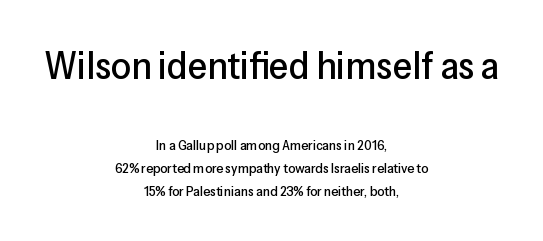
Q: Is the text italic (slanted)? A: No, it is upright.
Q: Is the typeface a serif or a sans-serif typeface? A: Sans-serif.
Q: Is the text underlined? A: No.
Q: How is the paragraph aligned? A: Centered.
Q: Is the spacing between letters normal or unusually wide? A: Normal.
Q: Is the spacing between lines tight, normal or loose? A: Normal.
Q: Which block of text is set in a larger size, the first (top) or the second (bottom)? A: The first (top) one.
Q: Width (condensed, normal, or wide)? A: Normal.
Q: Stroke contrast? A: Low.
Q: x-height? A: Medium.
Q: Monospaced? A: No.
